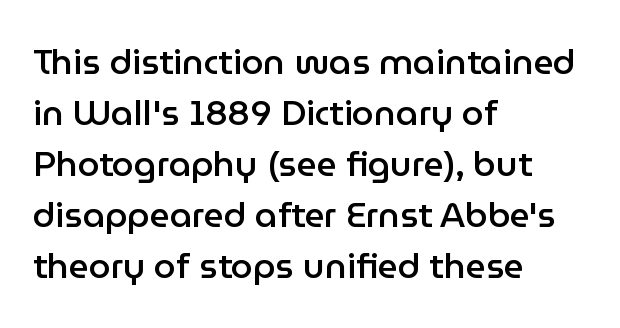
Q: Is the text bold? A: Semi-bold.
Q: Is the text italic (slanted)? A: No, it is upright.
Q: Is the typeface a serif or a sans-serif typeface? A: Sans-serif.
Q: Is the text underlined? A: No.
Q: How is the paragraph aligned? A: Left-aligned.
Q: Is the spacing between letters normal or unusually wide? A: Normal.
Q: Is the spacing between lines tight, normal or loose? A: Normal.
Q: Width (condensed, normal, or wide)? A: Normal.
Q: Stroke contrast? A: Low.
Q: x-height? A: Medium.
Q: Monospaced? A: No.
